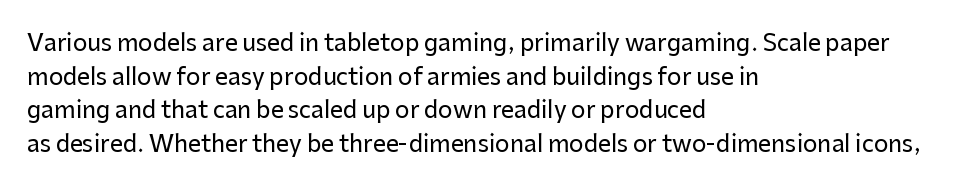
{"italic": "no", "underline": "no", "align": "left", "line_spacing": "normal", "line_spacing_ratio": 1.46, "letter_spacing": "normal", "letter_spacing_em": 0.0, "glyph_px": 23}
